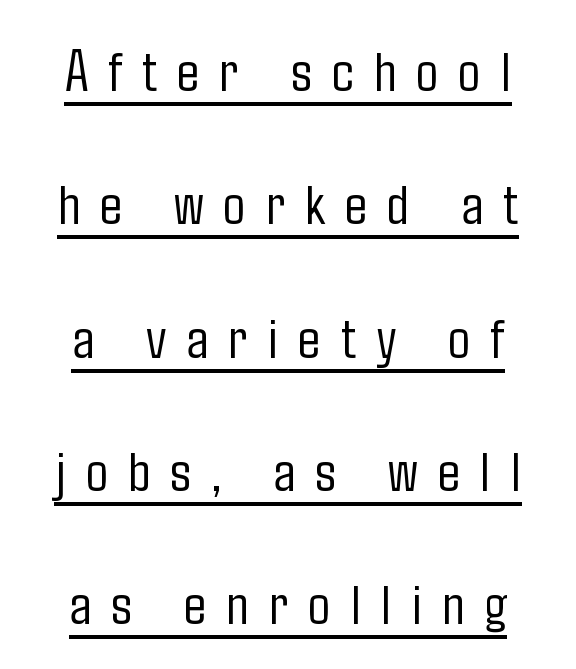
{"serif": "no", "italic": "no", "bold": "no", "weight": "light", "width": "condensed", "stroke_contrast": "low", "x_height": "medium", "monospaced": "no", "underline": "yes", "line_spacing": "loose", "line_spacing_ratio": 2.26, "letter_spacing": "wide", "letter_spacing_em": 0.34, "glyph_px": 59}
